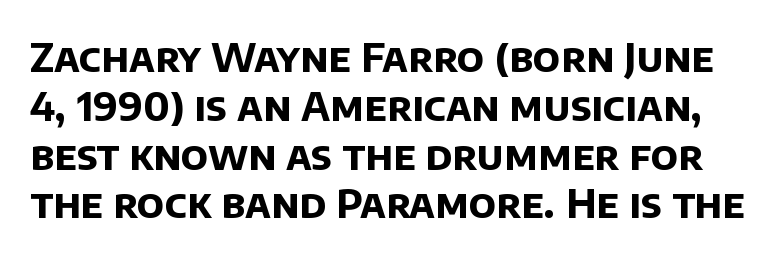
A typesetter would call this proportional, since set widths differ per character. Nobody touched the tracking dial on this one. Heft: maximum for text — a bold. The rendering shows plain stroke endings on the letterforms — a sans-serif design. Descenders are the only things crossing below the line.
